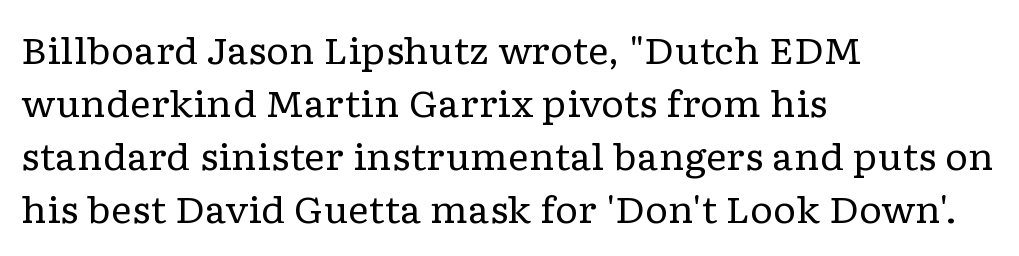
Q: Is the text bold? A: No.
Q: Is the text italic (slanted)? A: No, it is upright.
Q: Is the typeface a serif or a sans-serif typeface? A: Serif.
Q: Is the text underlined? A: No.
Q: How is the paragraph aligned? A: Left-aligned.
Q: Is the spacing between letters normal or unusually wide? A: Normal.
Q: Is the spacing between lines tight, normal or loose? A: Normal.
Q: Width (condensed, normal, or wide)? A: Wide.
Q: Stroke contrast? A: Low.
Q: x-height? A: Medium.
Q: Monospaced? A: No.
